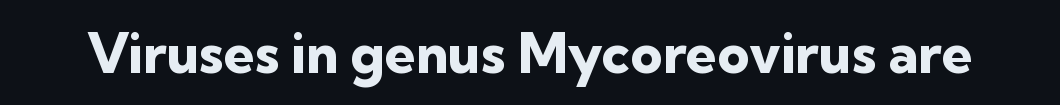
{"serif": "no", "italic": "no", "bold": "yes", "weight": "heavy", "width": "normal", "stroke_contrast": "low", "x_height": "medium", "monospaced": "no", "underline": "no", "letter_spacing": "normal", "letter_spacing_em": 0.0, "glyph_px": 55}
